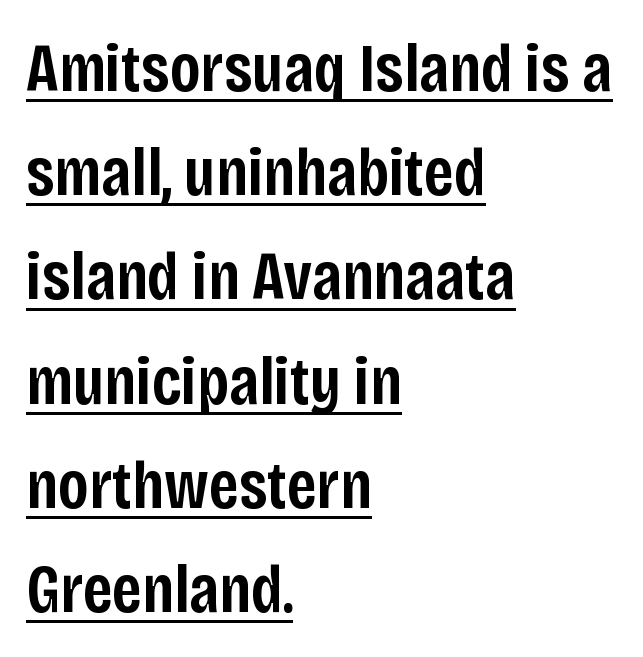
{"serif": "no", "italic": "no", "bold": "semi", "weight": "semibold", "width": "condensed", "stroke_contrast": "low", "x_height": "large", "monospaced": "no", "underline": "yes", "align": "left", "line_spacing": "normal", "line_spacing_ratio": 1.51, "letter_spacing": "normal", "letter_spacing_em": 0.0, "glyph_px": 69}
